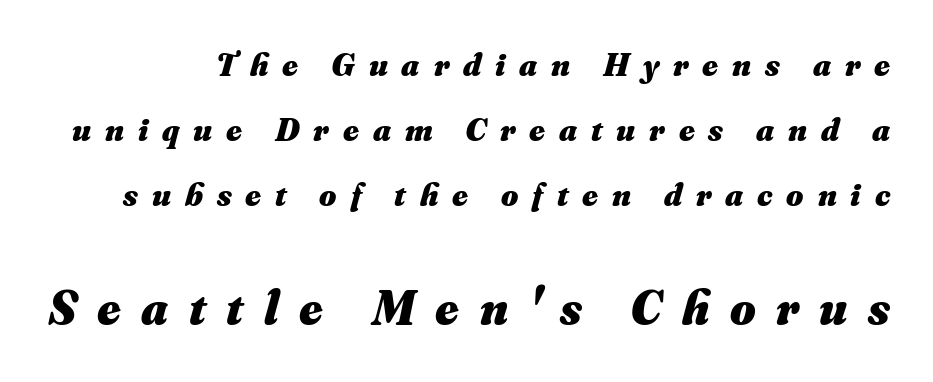
{"italic": "yes", "lean": "right", "slant_degrees": 16, "bold": "yes", "weight": "heavy", "width": "normal", "stroke_contrast": "medium", "x_height": "small", "monospaced": "no", "underline": "no", "line_spacing": "loose", "line_spacing_ratio": 1.97, "letter_spacing": "wide", "letter_spacing_em": 0.42, "larger_block": "second", "size_ratio": 1.48, "glyph_px": 49}
